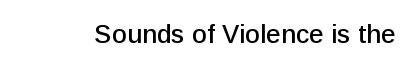
Q: Is the text italic (slanted)? A: No, it is upright.
Q: Is the text underlined? A: No.
Q: Is the spacing between letters normal or unusually wide? A: Normal.
